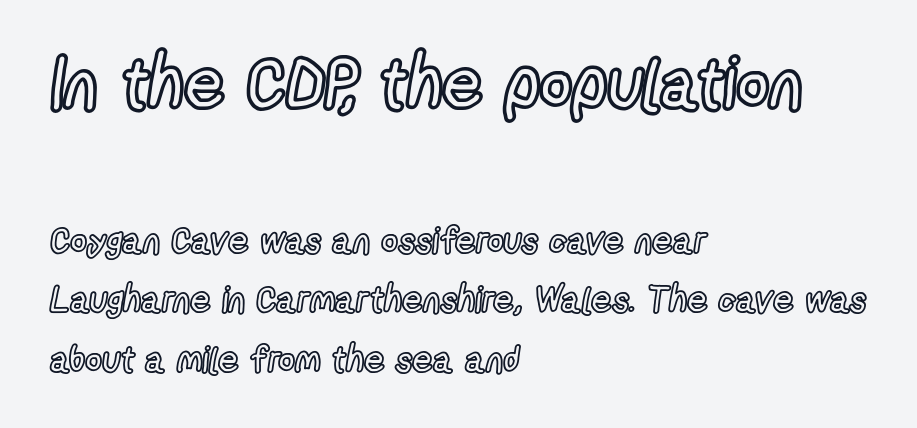
{"width": "condensed", "x_height": "medium", "monospaced": "no", "underline": "no", "align": "left", "line_spacing": "normal", "line_spacing_ratio": 1.65, "letter_spacing": "normal", "letter_spacing_em": 0.0, "larger_block": "first", "size_ratio": 1.97, "glyph_px": 71}
